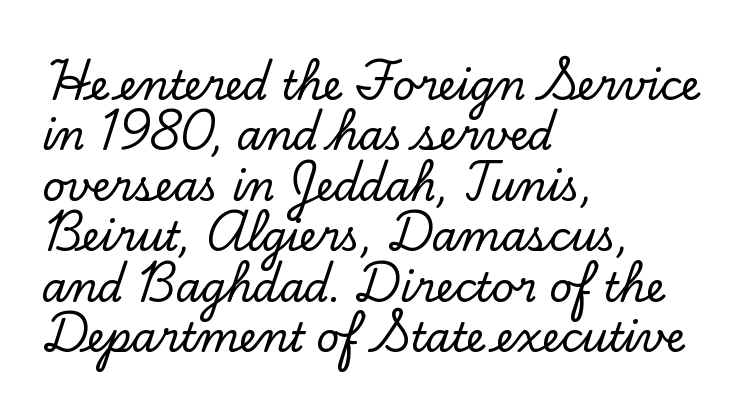
The image shows 40 px serif type; set left-aligned, normal line spacing (1.26x), normal letter spacing, not underlined; low stroke contrast and a small x-height.
